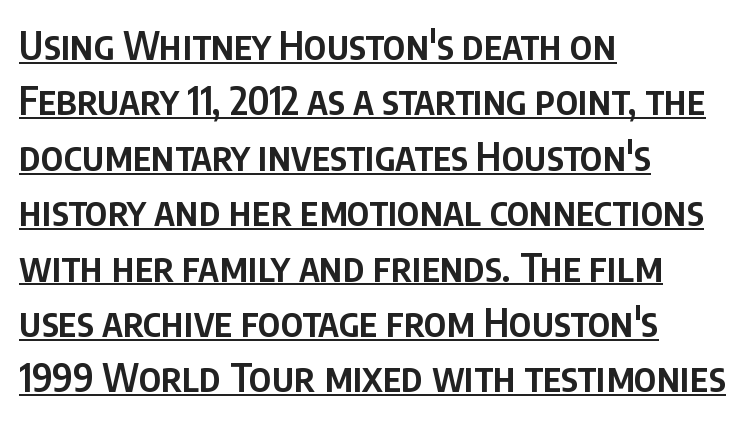
This sample keeps an unexceptional amount of space between lines. The letters sit at their default tracking, neither squeezed nor spread. The paragraph has a hard left edge and a soft right edge. On the weight axis this lands at semibold, roughly 600. The passage shown is typeset with a sans-serif family. Posture: upright roman.
